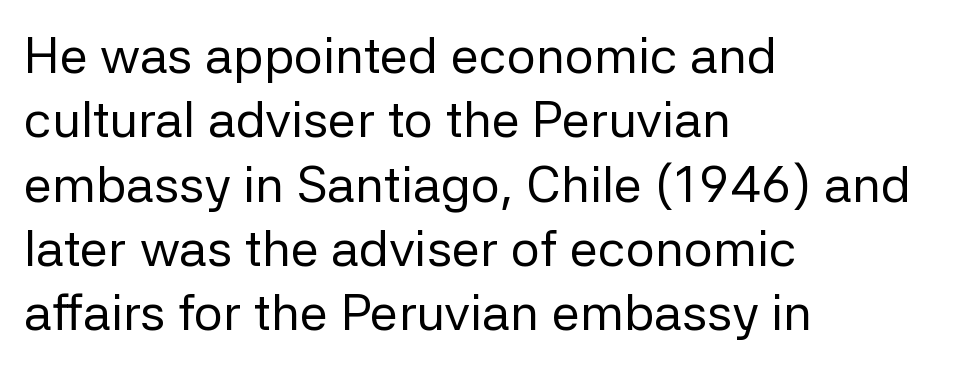
These lines are rendered in a variable-pitch font. Line spacing here is normal. Does the copy run flush right? No — it runs flush left. Anything drawn beneath the words? Only blank space.
